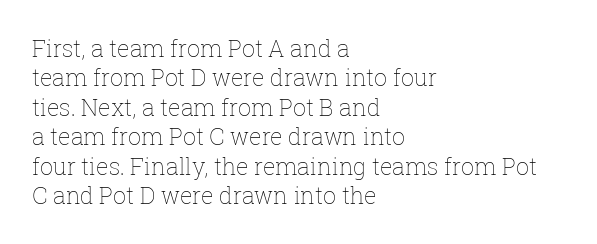
Q: Is the text bold? A: No.
Q: Is the text italic (slanted)? A: No, it is upright.
Q: Is the text underlined? A: No.
Q: How is the paragraph aligned? A: Left-aligned.
Q: Is the spacing between letters normal or unusually wide? A: Normal.
Q: Is the spacing between lines tight, normal or loose? A: Normal.
